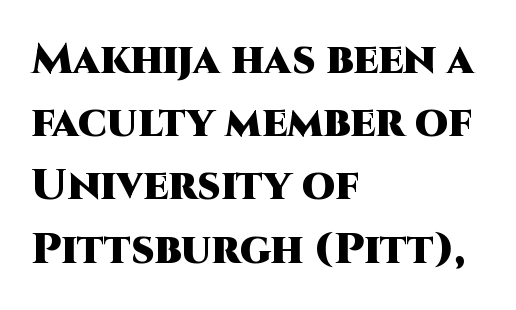
The image shows 43 px heavy sans-serif type, upright; set left-aligned, normal line spacing (1.47x), normal letter spacing, not underlined; high stroke contrast and a large x-height.
